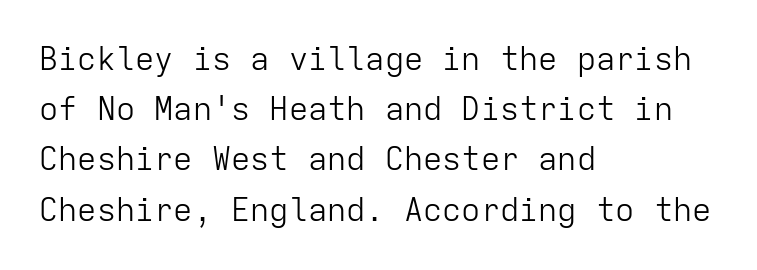
Q: Is the text bold? A: No.
Q: Is the text italic (slanted)? A: No, it is upright.
Q: Is the typeface a serif or a sans-serif typeface? A: Sans-serif.
Q: Is the text underlined? A: No.
Q: How is the paragraph aligned? A: Left-aligned.
Q: Is the spacing between letters normal or unusually wide? A: Normal.
Q: Is the spacing between lines tight, normal or loose? A: Normal.
Q: Width (condensed, normal, or wide)? A: Normal.
Q: Stroke contrast? A: Low.
Q: x-height? A: Medium.
Q: Monospaced? A: Yes.
